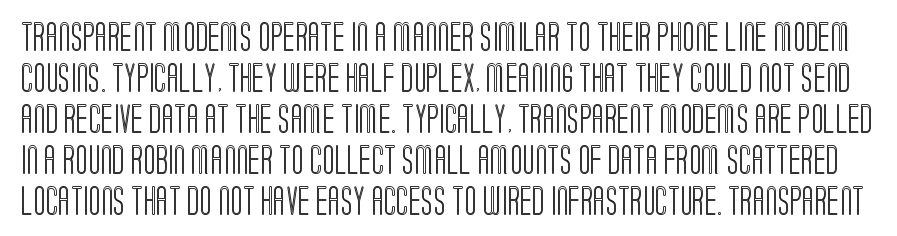
This block has exactly the height ordinary leading produces. The face used here is rendered with its standard letterfit. Each letter keeps its own natural width here, so spacing adapts to shape. A roman cut, with each character standing at attention.
